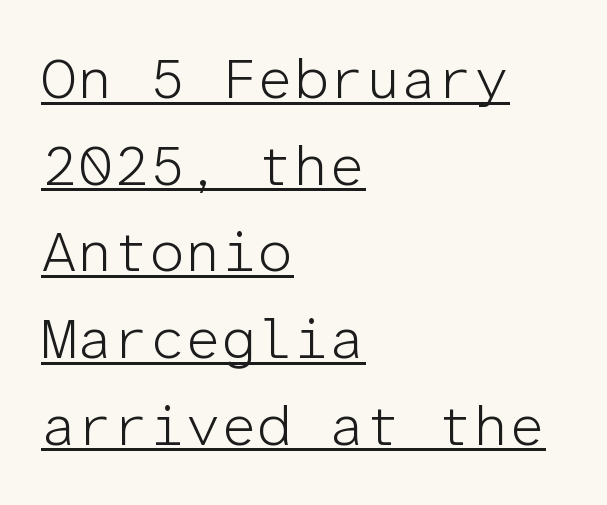
{"serif": "no", "italic": "no", "bold": "no", "weight": "light", "width": "normal", "stroke_contrast": "low", "x_height": "medium", "monospaced": "yes", "underline": "yes", "align": "left", "line_spacing": "normal", "line_spacing_ratio": 1.52, "letter_spacing": "normal", "letter_spacing_em": 0.0, "glyph_px": 57}
